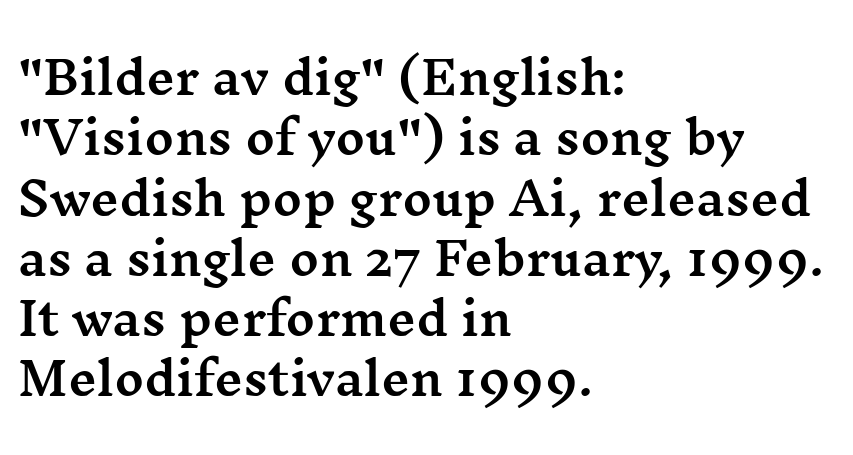
The image shows 45 px wide serif type, upright; set left-aligned, normal line spacing (1.34x), normal letter spacing, not underlined; medium stroke contrast and a medium x-height.
